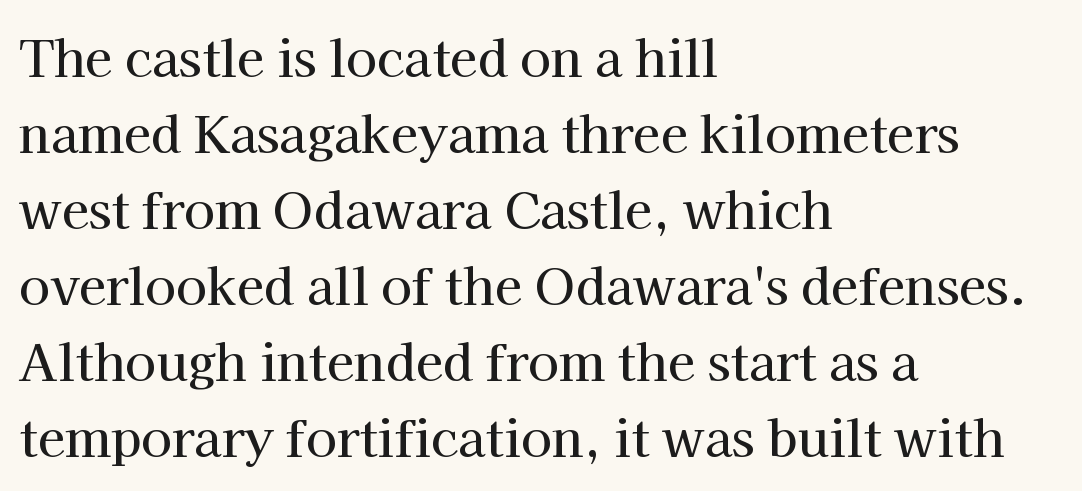
The image shows 50 px serif type, upright; set left-aligned, normal line spacing (1.52x), normal letter spacing, not underlined; high stroke contrast and a medium x-height.
